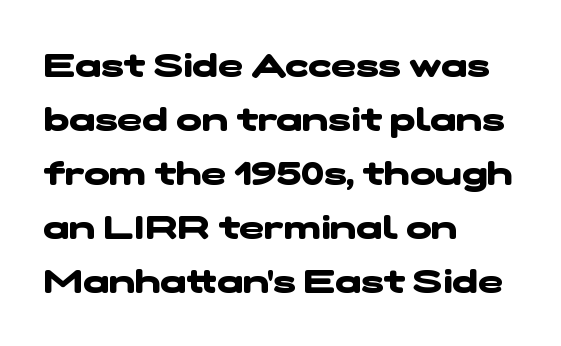
This sample uses a sans-serif face. The text block is weighted toward the left margin, trailing off unevenly rightward. The glyphs have the mass of a bold cut. Descender tails drop into unmarked territory. Proportional: the letters do not fall into vertical columns. The line-height multiplier appears to be the usual default.
